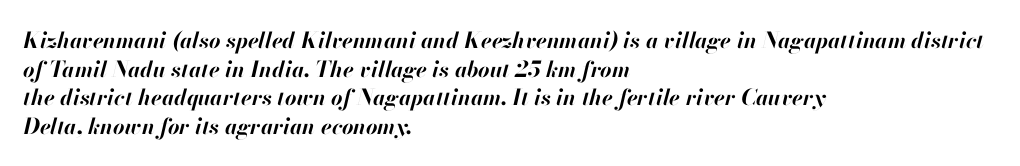
Rule under the text: the space is simply empty. The rendering keeps characters at their native spacing. Slant detected: the letters are inclined. The face used here has the dense, thick strokes of a bold. Teacher's note: observe the even left margin — that is flush-left alignment. Quick note: interline space is typical.
